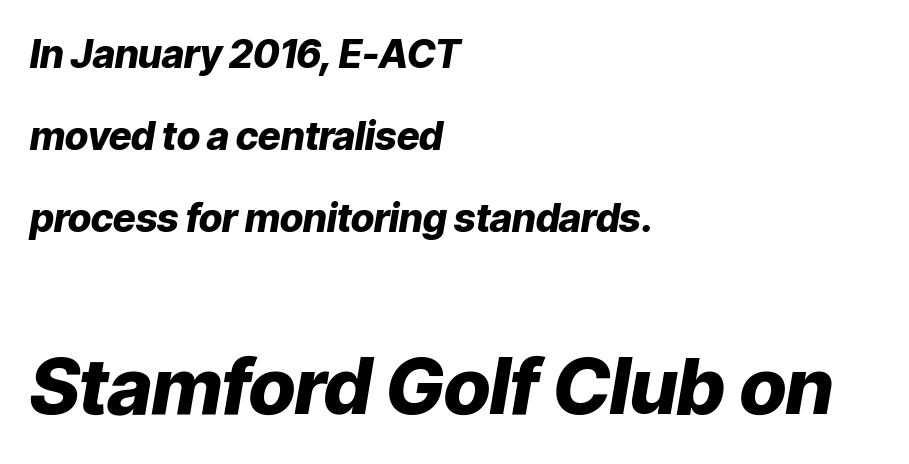
{"italic": "yes", "lean": "right", "slant_degrees": 9, "bold": "yes", "weight": "heavy", "width": "normal", "stroke_contrast": "low", "x_height": "medium", "monospaced": "no", "underline": "no", "align": "left", "line_spacing": "loose", "line_spacing_ratio": 2.1, "letter_spacing": "normal", "letter_spacing_em": 0.0, "larger_block": "second", "size_ratio": 2.0, "glyph_px": 78}
